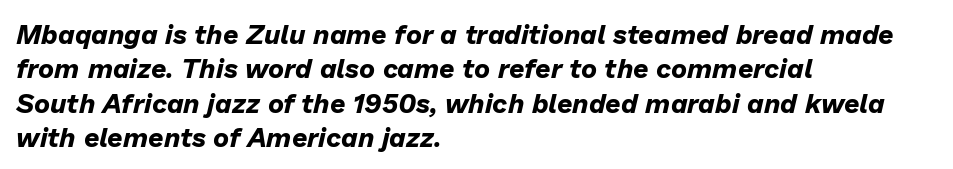
Designer's note — italics engaged. Unmarked baselines from the first word to the last. Line starts are locked; line ends wander. Vertically, the passage feels balanced, rows spaced as you'd expect.
